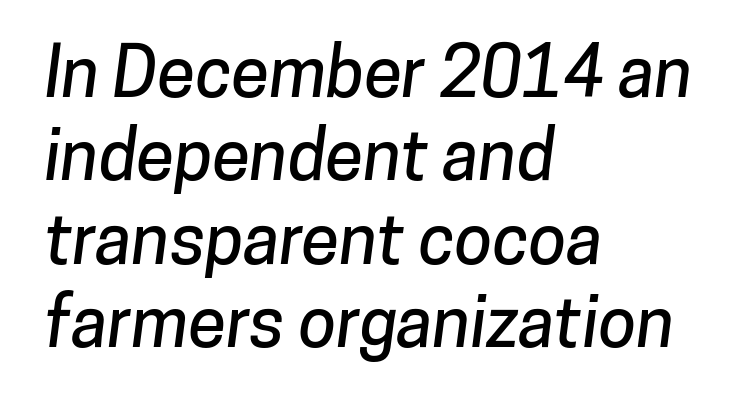
{"serif": "no", "width": "normal", "stroke_contrast": "low", "x_height": "medium", "monospaced": "no", "underline": "no", "align": "left", "line_spacing_ratio": 1.21, "letter_spacing": "normal", "letter_spacing_em": 0.0, "glyph_px": 69}
